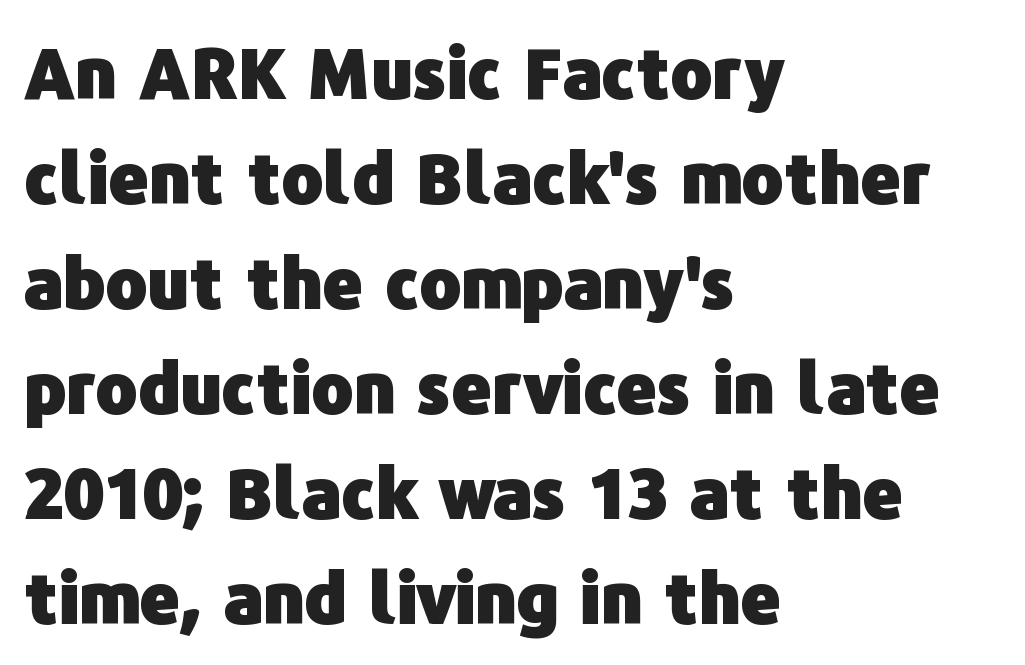
{"serif": "no", "italic": "no", "bold": "yes", "weight": "heavy", "width": "normal", "stroke_contrast": "low", "x_height": "medium", "monospaced": "no", "underline": "no", "align": "left", "line_spacing": "normal", "line_spacing_ratio": 1.5, "letter_spacing": "normal", "letter_spacing_em": 0.0, "glyph_px": 70}
